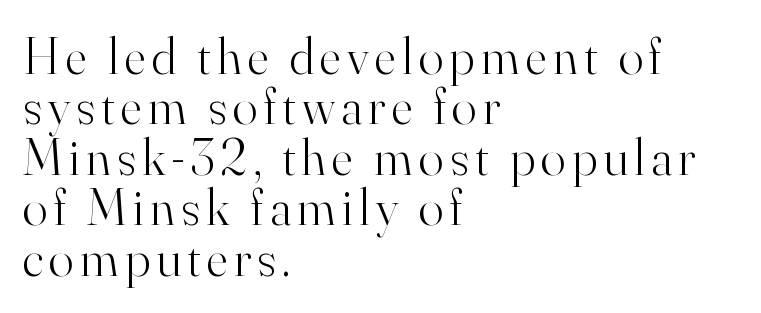
The space directly below the letters is spotless. Is this a sans? No — the strokes have serifs. Whoever set this chose condensed vertical rhythm over breathing room. It's the straight-up-and-down kind of type. Do the characters align in a grid? No, the font is proportional.
